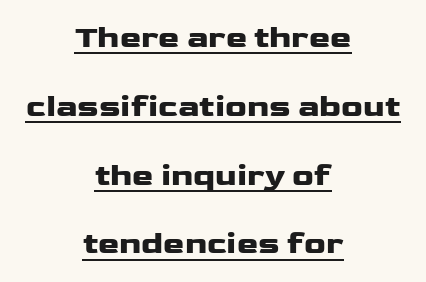
{"serif": "no", "italic": "no", "bold": "yes", "weight": "heavy", "width": "wide", "stroke_contrast": "low", "x_height": "medium", "monospaced": "no", "underline": "yes", "align": "center", "line_spacing": "loose", "line_spacing_ratio": 2.15, "letter_spacing": "normal", "letter_spacing_em": 0.0, "glyph_px": 32}
